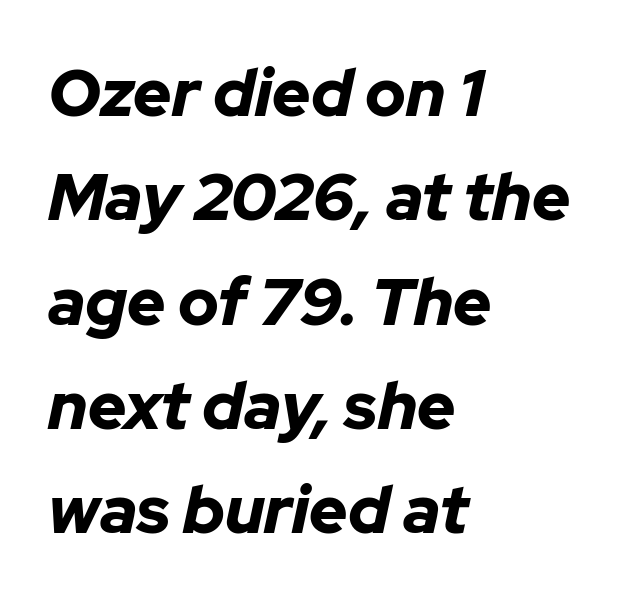
The image shows 66 px bold type, italic (leaning right); set left-aligned, normal line spacing (1.58x), normal letter spacing, not underlined; low stroke contrast and a medium x-height.
